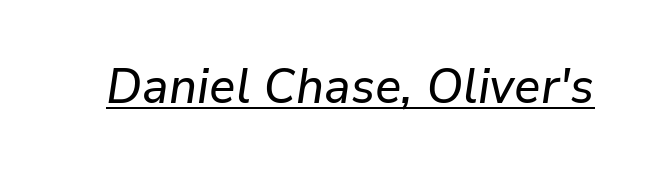
{"italic": "yes", "lean": "right", "slant_degrees": 9, "width": "normal", "stroke_contrast": "low", "x_height": "medium", "monospaced": "no", "underline": "yes", "letter_spacing": "normal", "letter_spacing_em": 0.0, "glyph_px": 49}
